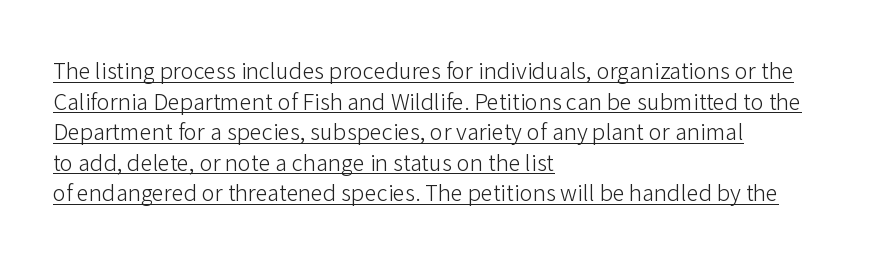
The font is comparable to plain body text, perhaps lighter. A baseline rule has been typeset under these characters. A classic flush-left, rag-right setting is used for this passage. A normal amount of white space separates one row of letters from the next. Students, note that the glyphs here touch the page at normal intervals. Italic: no, the glyphs are upright roman.
